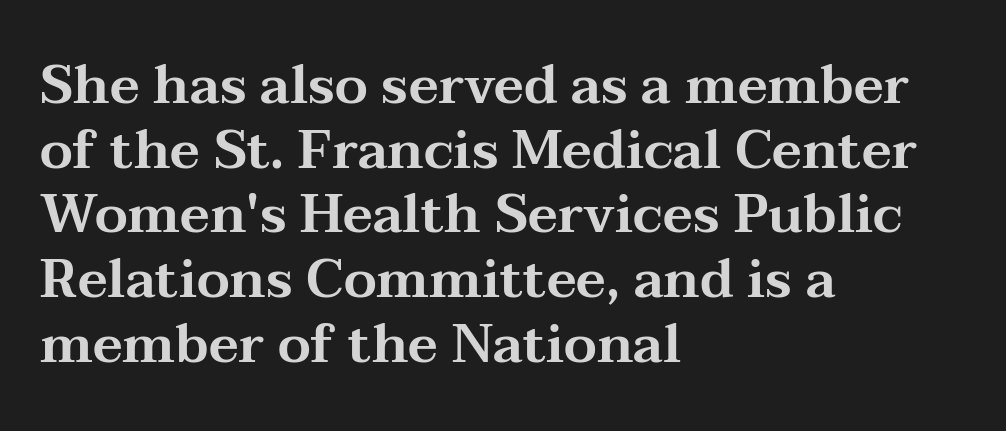
{"serif": "yes", "italic": "no", "width": "wide", "stroke_contrast": "medium", "x_height": "medium", "monospaced": "no", "underline": "no", "align": "left", "line_spacing_ratio": 1.22, "letter_spacing": "normal", "letter_spacing_em": 0.0, "glyph_px": 53}
